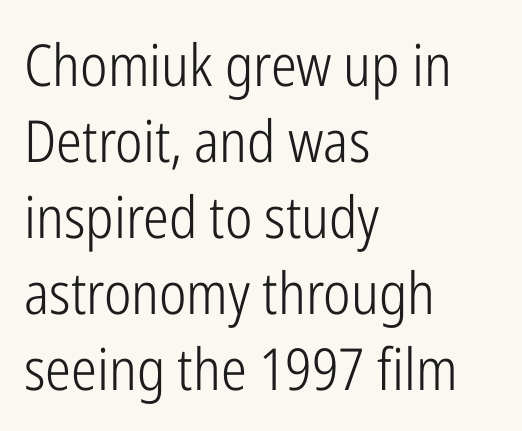
A roman cut, with each character standing at attention. These lines are composed in type without serifs. Notice how the passage keeps a crisp vertical edge on the left only. Caption: face not bold, strokes unweighted.
